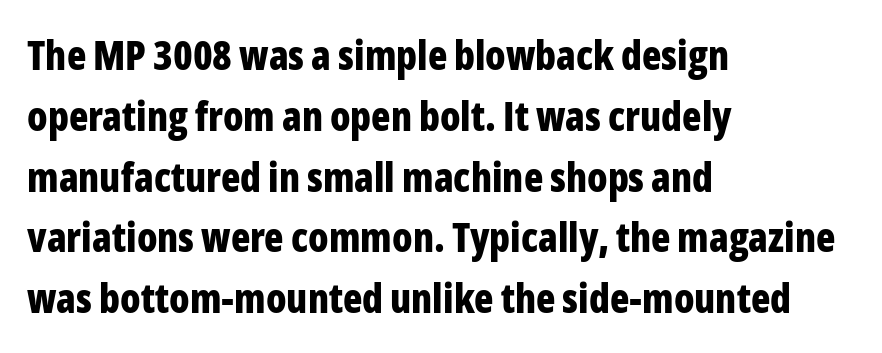
The image shows 40 px bold, condensed sans-serif type, upright; set left-aligned, normal line spacing (1.52x), normal letter spacing, not underlined; low stroke contrast and a medium x-height.
